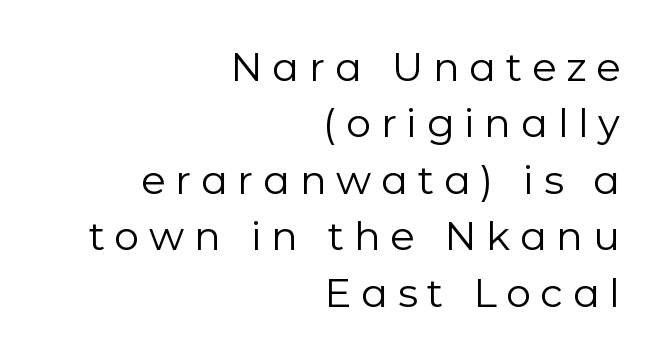
Q: Is the text bold? A: No.
Q: Is the text italic (slanted)? A: No, it is upright.
Q: Is the typeface a serif or a sans-serif typeface? A: Sans-serif.
Q: Is the text underlined? A: No.
Q: How is the paragraph aligned? A: Right-aligned.
Q: Is the spacing between letters normal or unusually wide? A: Unusually wide.
Q: Is the spacing between lines tight, normal or loose? A: Normal.
Q: Width (condensed, normal, or wide)? A: Normal.
Q: Stroke contrast? A: Low.
Q: x-height? A: Medium.
Q: Monospaced? A: No.
